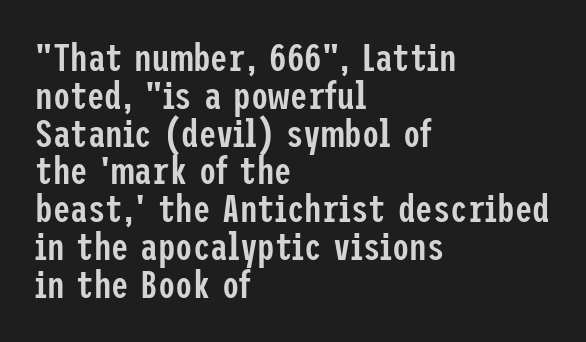
The image shows 39 px semibold, condensed sans-serif type, upright; set left-aligned, tight line spacing (0.97x), normal letter spacing, not underlined; low stroke contrast and a medium x-height.
